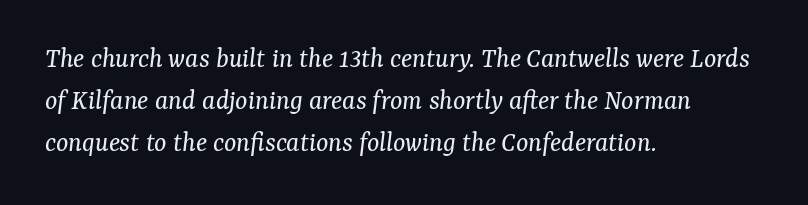
{"serif": "yes", "italic": "yes", "lean": "right", "slant_degrees": 7, "bold": "no", "weight": "regular", "width": "normal", "stroke_contrast": "medium", "x_height": "medium", "monospaced": "no", "underline": "no", "align": "left", "line_spacing": "normal", "line_spacing_ratio": 1.45, "letter_spacing": "normal", "letter_spacing_em": 0.0, "glyph_px": 29}
